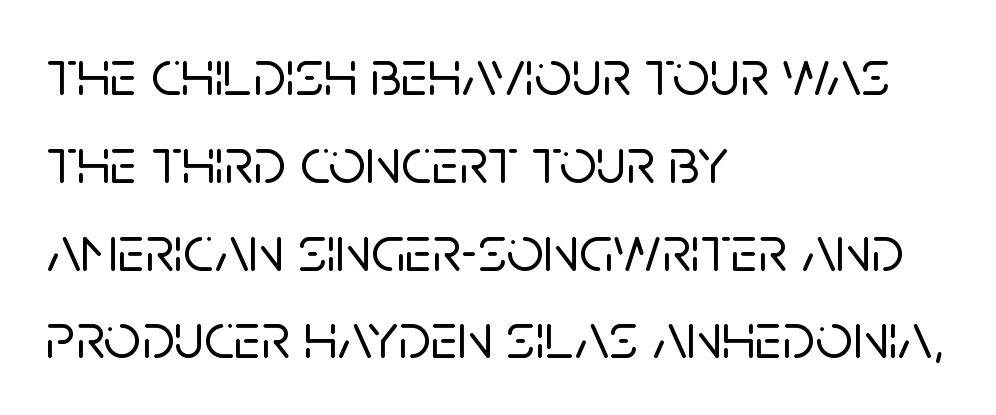
The image shows 66 px sans-serif type, upright; set left-aligned, normal line spacing (1.33x), normal letter spacing, not underlined; low stroke contrast and a large x-height.
